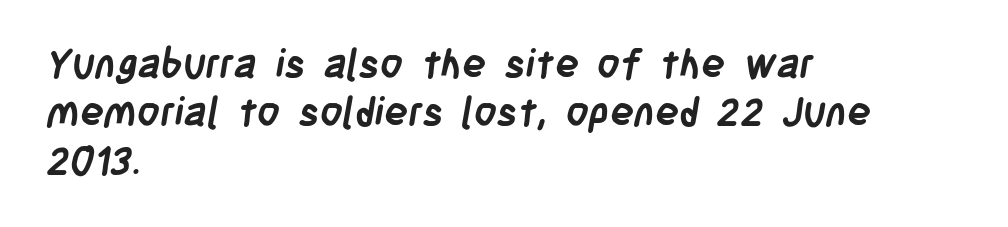
The image shows 40 px semibold, condensed sans-serif type; set left-aligned, line spacing 1.21x, normal letter spacing, not underlined; low stroke contrast and a large x-height.
